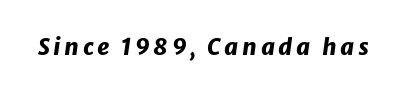
{"italic": "yes", "lean": "right", "slant_degrees": 8, "bold": "yes", "underline": "no", "glyph_px": 23}
